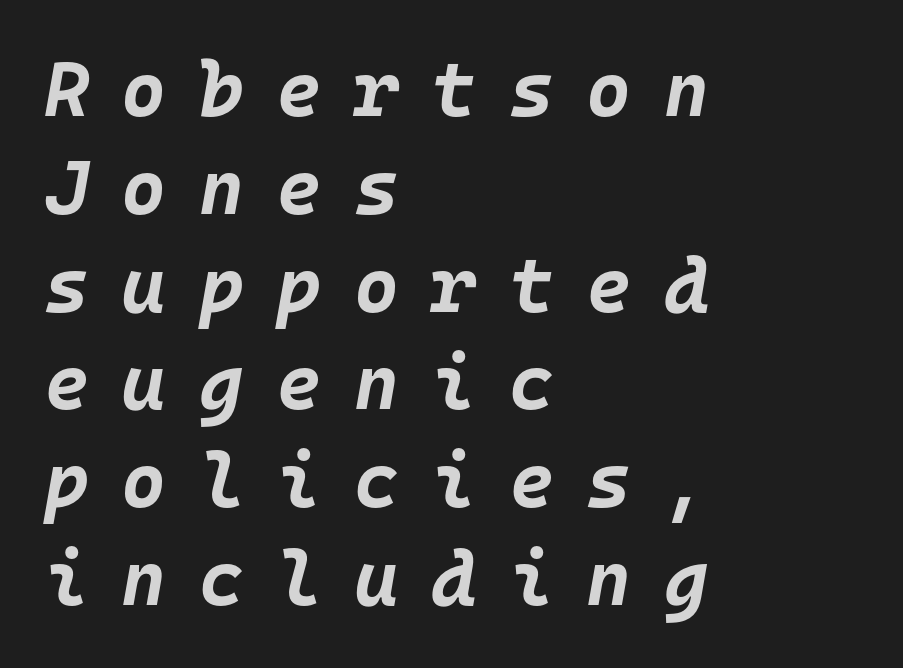
{"italic": "yes", "lean": "right", "slant_degrees": 10, "bold": "yes", "weight": "bold", "width": "normal", "stroke_contrast": "low", "x_height": "large", "monospaced": "yes", "underline": "no", "align": "left", "line_spacing": "normal", "line_spacing_ratio": 1.27, "letter_spacing": "wide", "letter_spacing_em": 0.42, "glyph_px": 77}
